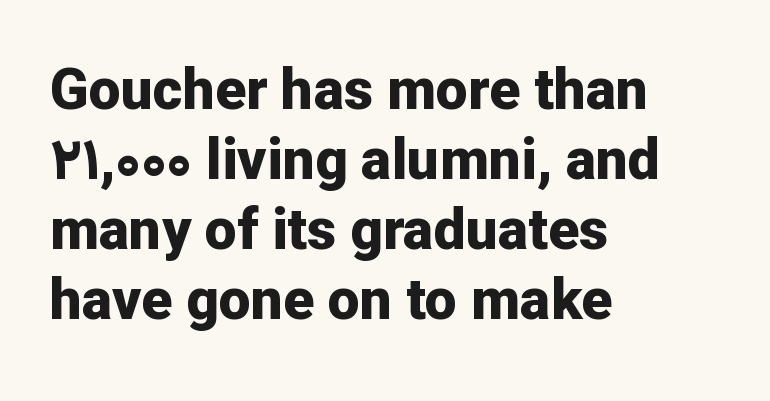
Q: Is the text bold? A: Yes.
Q: Is the text italic (slanted)? A: No, it is upright.
Q: Is the typeface a serif or a sans-serif typeface? A: Sans-serif.
Q: Is the text underlined? A: No.
Q: How is the paragraph aligned? A: Left-aligned.
Q: Is the spacing between letters normal or unusually wide? A: Normal.
Q: Width (condensed, normal, or wide)? A: Normal.
Q: Stroke contrast? A: Low.
Q: x-height? A: Medium.
Q: Monospaced? A: No.
